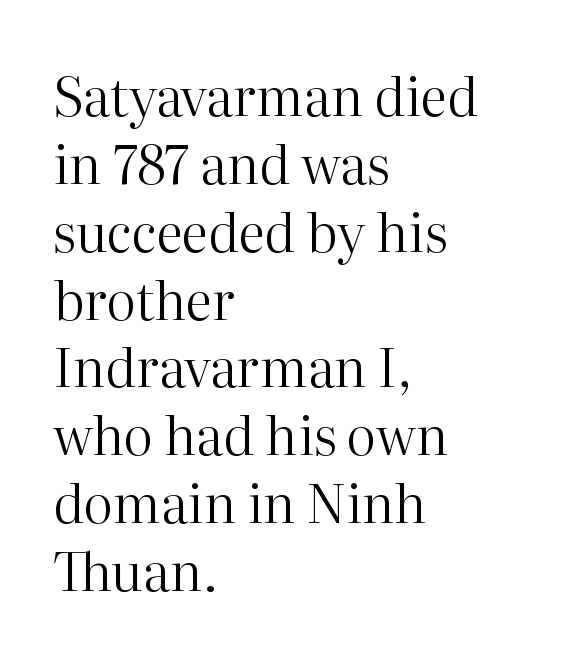
The image shows 53 px regular-weight serif type, upright; set left-aligned, normal line spacing (1.28x), normal letter spacing, not underlined; high stroke contrast and a medium x-height.
